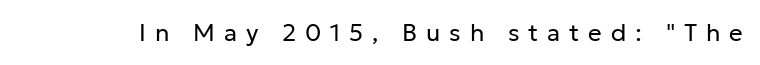
{"italic": "no", "bold": "no", "underline": "no", "letter_spacing": "wide", "letter_spacing_em": 0.37, "glyph_px": 24}
